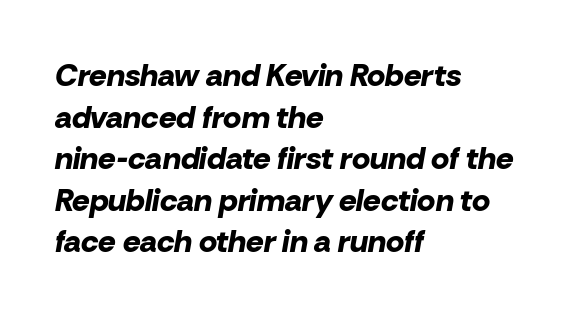
Students, note that the glyphs here touch the page at normal intervals. The gap between lines stays unmarked. Quick note: interline space is typical. Varying glyph widths throughout — classic text-font behaviour.
